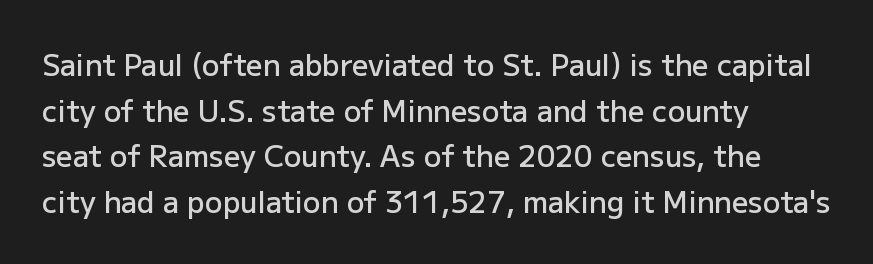
The image shows 29 px semibold sans-serif type, upright; set left-aligned, normal line spacing (1.57x), normal letter spacing, not underlined; low stroke contrast and a medium x-height.
